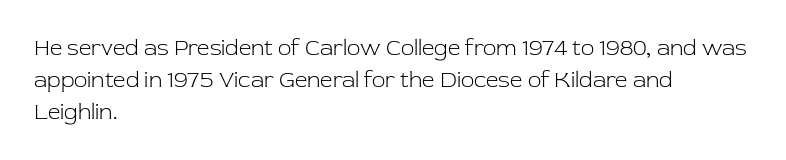
{"italic": "no", "bold": "no", "underline": "no", "align": "left", "line_spacing": "normal", "line_spacing_ratio": 1.45, "letter_spacing": "normal", "letter_spacing_em": 0.0, "glyph_px": 22}
